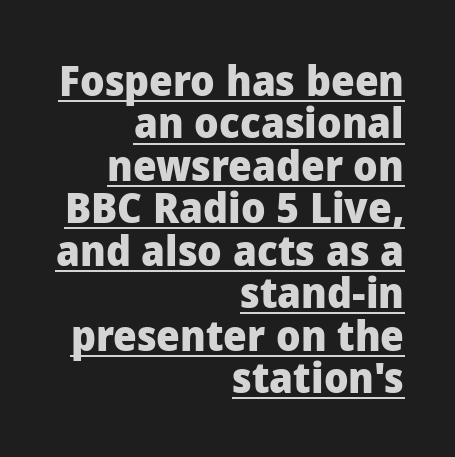
The image shows 42 px heavy sans-serif type, upright; set right-aligned, tight line spacing (1.01x), normal letter spacing, underlined; low stroke contrast and a medium x-height.
